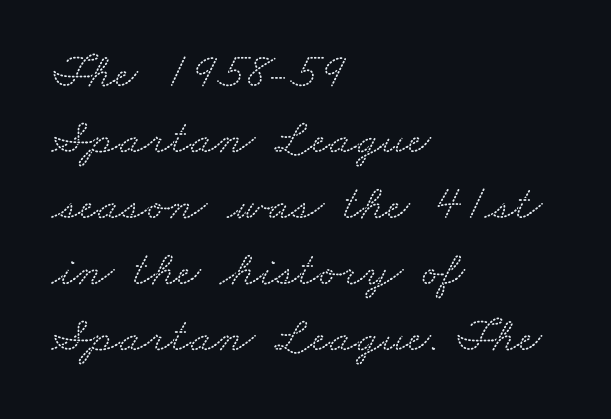
You can tell from the footed stems that serif type was used. Underlining? Definitely not there. Standard letterfit; no display-style spreading of the glyphs. The block of text has a typical density, with ordinary space between rows. Each line starts at the same left margin while the right side varies.
